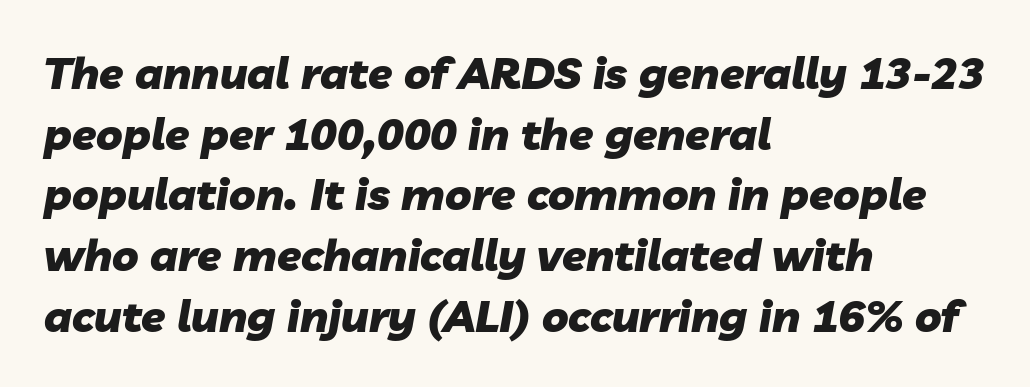
{"italic": "yes", "lean": "right", "slant_degrees": 10, "bold": "yes", "weight": "heavy", "width": "normal", "stroke_contrast": "low", "x_height": "medium", "monospaced": "no", "underline": "no", "align": "left", "line_spacing": "normal", "line_spacing_ratio": 1.38, "letter_spacing": "normal", "letter_spacing_em": 0.0, "glyph_px": 44}
